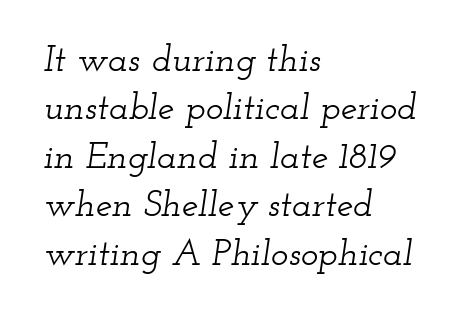
{"serif": "yes", "italic": "yes", "lean": "right", "slant_degrees": 12, "width": "wide", "stroke_contrast": "low", "x_height": "small", "monospaced": "no", "underline": "no", "align": "left", "line_spacing": "normal", "line_spacing_ratio": 1.31, "letter_spacing": "normal", "letter_spacing_em": 0.0, "glyph_px": 37}
